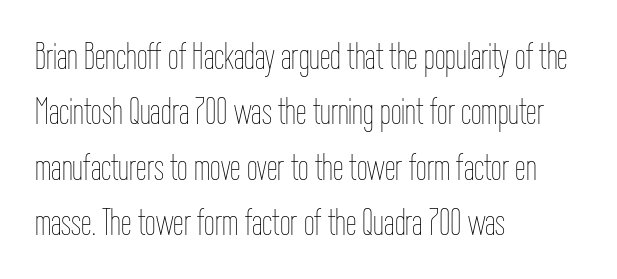
Does extra space separate the letters? No, they use regular spacing. Vertical stems look standard width or narrower in stroke. Reading down the block, your eye returns to a fixed left position each line. The baseline area is clear. Italic: no, the glyphs are upright roman. Quick note: interline space is typical.
